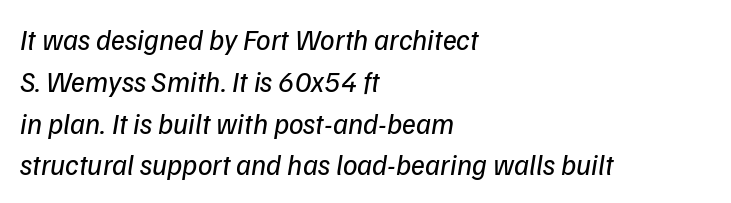
{"serif": "no", "bold": "no", "weight": "regular", "width": "normal", "stroke_contrast": "low", "x_height": "medium", "monospaced": "no", "underline": "no", "align": "left", "line_spacing": "normal", "line_spacing_ratio": 1.44, "letter_spacing": "normal", "letter_spacing_em": 0.0, "glyph_px": 29}
